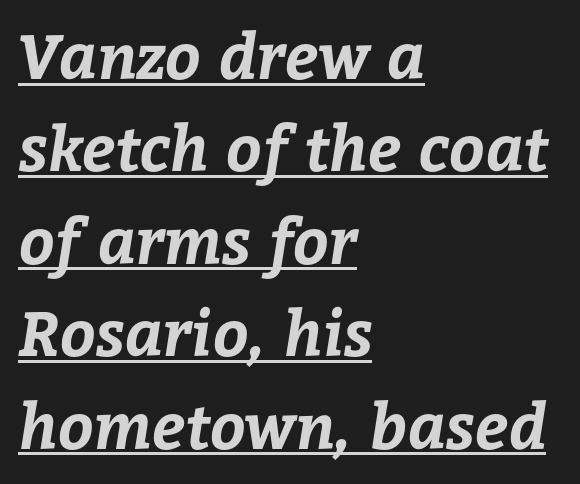
The image shows 62 px bold type; set left-aligned, normal line spacing (1.49x), normal letter spacing, underlined; low stroke contrast and a medium x-height.
